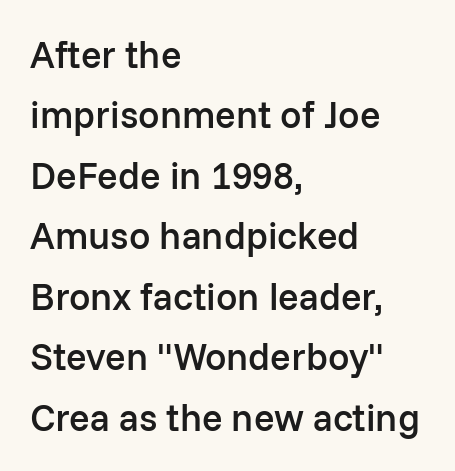
A typesetter would label this face a sans. Italic: no, the glyphs are upright roman. A classic flush-left, rag-right setting is used for this passage. You could not count columns in this text — the font is proportionally spaced. What stands out about the letter spacing? Nothing — it is the standard amount.
